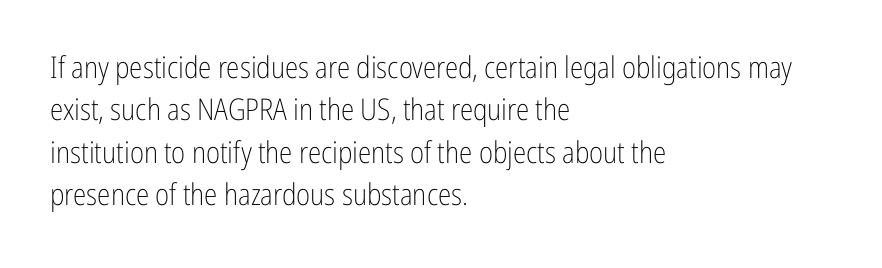
Q: Is the text bold? A: No.
Q: Is the text italic (slanted)? A: No, it is upright.
Q: Is the typeface a serif or a sans-serif typeface? A: Sans-serif.
Q: Is the text underlined? A: No.
Q: How is the paragraph aligned? A: Left-aligned.
Q: Is the spacing between letters normal or unusually wide? A: Normal.
Q: Is the spacing between lines tight, normal or loose? A: Normal.
Q: Width (condensed, normal, or wide)? A: Condensed.
Q: Stroke contrast? A: Low.
Q: x-height? A: Medium.
Q: Monospaced? A: No.
